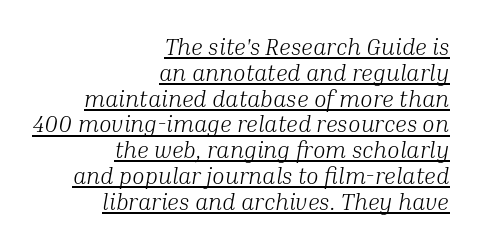
The image shows 23 px text type, italic (leaning right); set right-aligned, tight line spacing (1.12x), normal letter spacing, underlined.
